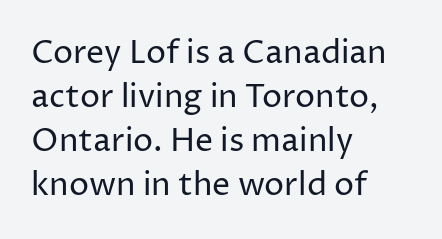
{"serif": "no", "italic": "no", "bold": "no", "weight": "regular", "width": "normal", "stroke_contrast": "low", "x_height": "medium", "monospaced": "no", "underline": "no", "align": "left", "line_spacing": "normal", "line_spacing_ratio": 1.37, "letter_spacing": "normal", "letter_spacing_em": 0.0, "glyph_px": 32}
